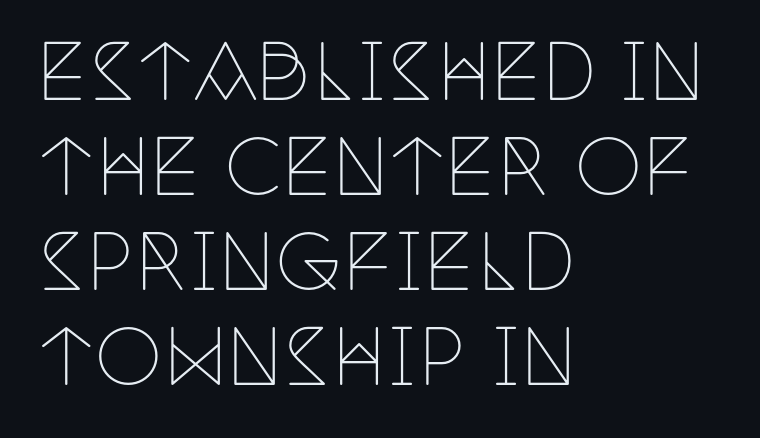
Q: Is the text bold? A: No.
Q: Is the text italic (slanted)? A: No, it is upright.
Q: Is the typeface a serif or a sans-serif typeface? A: Serif.
Q: Is the text underlined? A: No.
Q: How is the paragraph aligned? A: Left-aligned.
Q: Is the spacing between letters normal or unusually wide? A: Normal.
Q: Is the spacing between lines tight, normal or loose? A: Normal.
Q: Width (condensed, normal, or wide)? A: Condensed.
Q: Stroke contrast? A: Low.
Q: x-height? A: Large.
Q: Monospaced? A: No.
